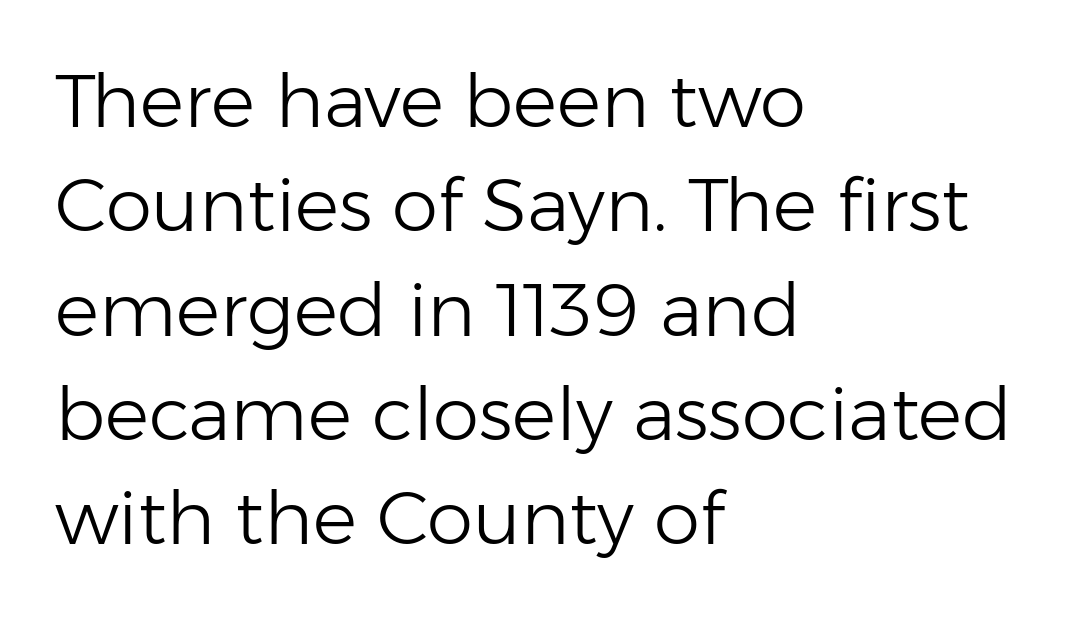
Each stroke keeps to a modest, everyday thickness or less. This is sans-serif lettering, the kind often seen on screens and signage. Each letter keeps its own natural width here, so spacing adapts to shape. The rows are spaced the way most documents space them. The baseline area is clear. Which margin do the lines hug? The left one — the right edge is uneven.
